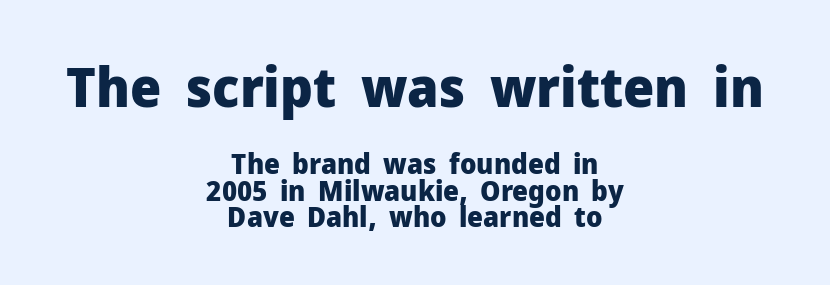
The image shows 55 px heavy sans-serif type, upright; set centered, tight line spacing (0.95x), normal letter spacing, not underlined; the first (top) block is 1.96x larger; low stroke contrast and a medium x-height.
